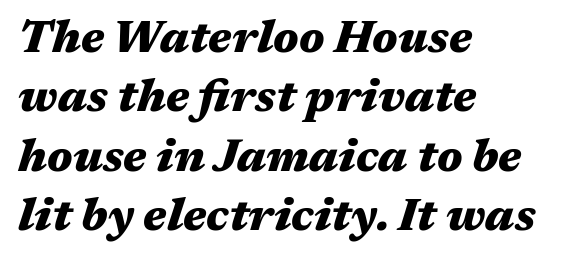
{"italic": "yes", "lean": "right", "slant_degrees": 17, "bold": "yes", "weight": "heavy", "width": "wide", "stroke_contrast": "medium", "x_height": "medium", "monospaced": "no", "underline": "no", "align": "left", "line_spacing": "normal", "line_spacing_ratio": 1.32, "letter_spacing": "normal", "letter_spacing_em": 0.0, "glyph_px": 45}
